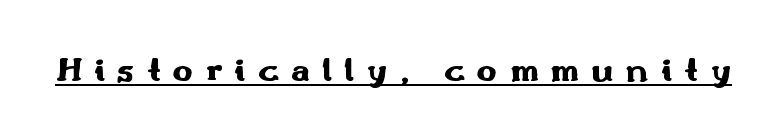
Q: Is the text bold? A: Yes.
Q: Is the text italic (slanted)? A: No, it is upright.
Q: Is the typeface a serif or a sans-serif typeface? A: Sans-serif.
Q: Is the text underlined? A: Yes.
Q: Is the spacing between letters normal or unusually wide? A: Unusually wide.
Q: Width (condensed, normal, or wide)? A: Wide.
Q: Stroke contrast? A: Medium.
Q: x-height? A: Small.
Q: Monospaced? A: No.
